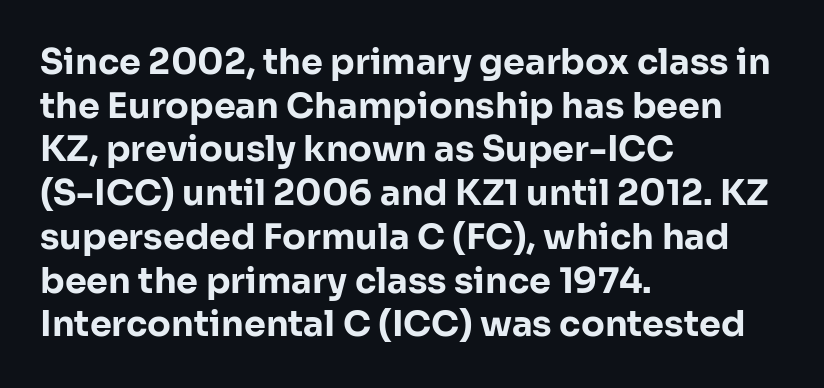
Rule under the text: the space is simply empty. Do the characters align in a grid? No, the font is proportional. Each word holds together tightly as a unit, with standard inter-letter gaps. Does the type have serifs? No, each stem ends abruptly. The sample has been set heavy, in full bold.
